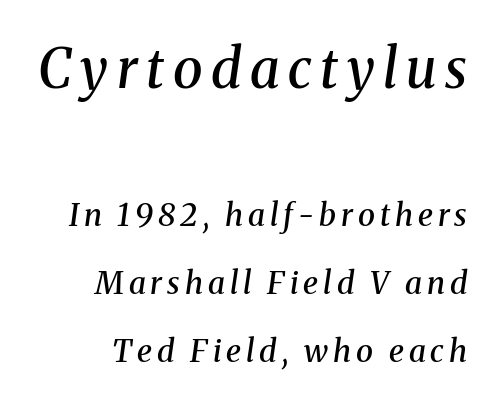
{"serif": "yes", "italic": "yes", "lean": "right", "slant_degrees": 8, "bold": "semi", "weight": "semibold", "width": "normal", "stroke_contrast": "medium", "x_height": "medium", "monospaced": "no", "underline": "no", "line_spacing": "loose", "line_spacing_ratio": 2.19, "larger_block": "first", "size_ratio": 1.74, "glyph_px": 54}
